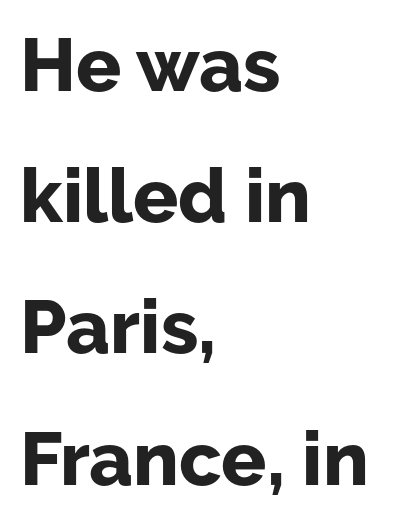
The face used here is proportionally spaced, like ordinary book or web type. The rendering uses a bold face; every stroke is thick and dark. The glyphs are unaccompanied by any horizontal stroke below them. The typeface chosen for these lines omits serifs. Casual observation: everything's shoved over to the left. The passage shown has conventional tracking throughout.
